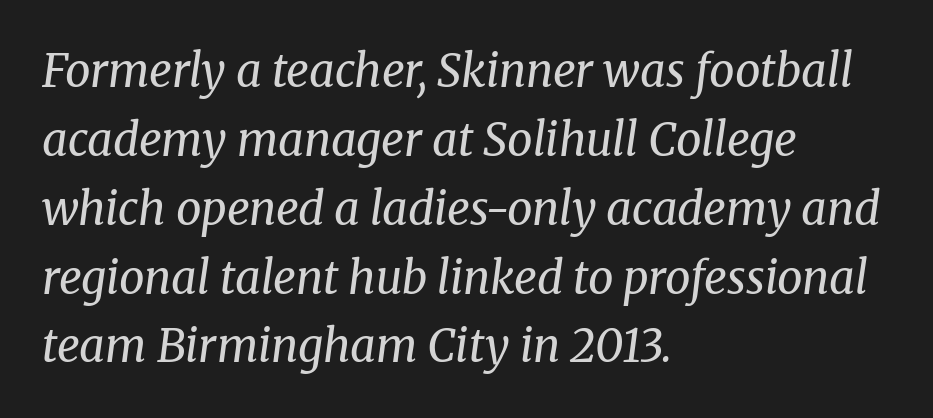
Q: Is the text bold? A: No.
Q: Is the text italic (slanted)? A: Yes, it leans right by about 8 degrees.
Q: Is the typeface a serif or a sans-serif typeface? A: Serif.
Q: Is the text underlined? A: No.
Q: How is the paragraph aligned? A: Left-aligned.
Q: Is the spacing between letters normal or unusually wide? A: Normal.
Q: Is the spacing between lines tight, normal or loose? A: Normal.
Q: Width (condensed, normal, or wide)? A: Normal.
Q: Stroke contrast? A: Medium.
Q: x-height? A: Medium.
Q: Monospaced? A: No.
